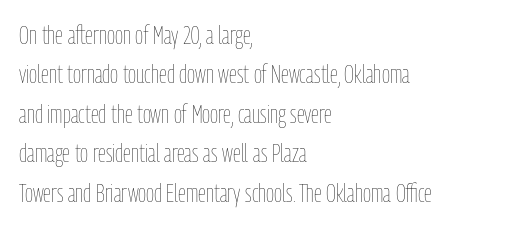
This block has exactly the height ordinary leading produces. Heft: none added — not bold. The face used here is rendered with its standard letterfit. Horizontally, the lines are justified to the leading edge only.
